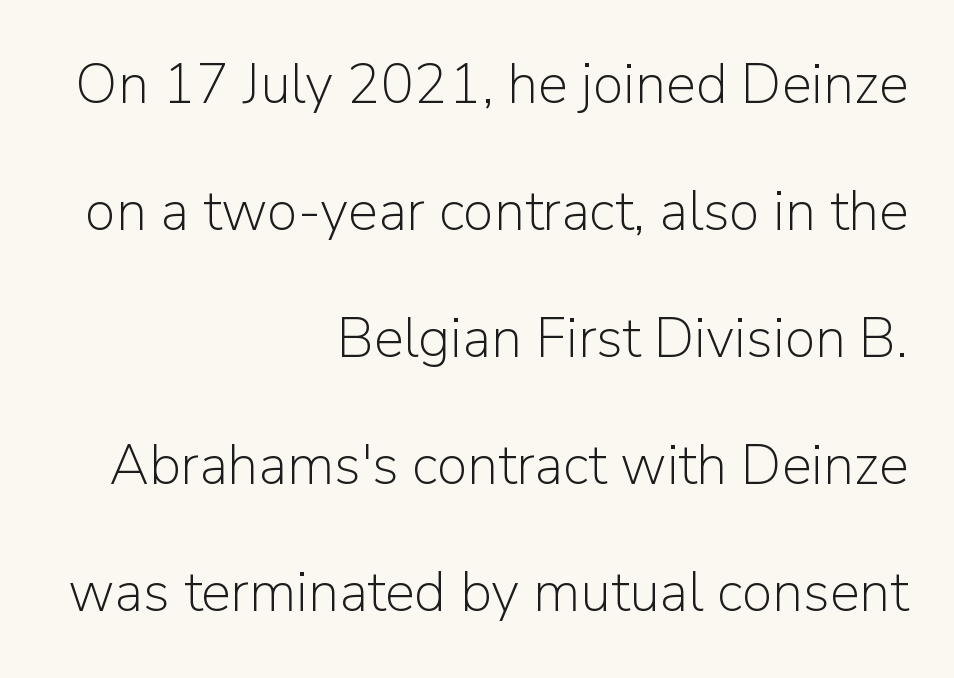
{"serif": "no", "italic": "no", "bold": "no", "weight": "light", "width": "normal", "stroke_contrast": "low", "x_height": "medium", "monospaced": "no", "underline": "no", "align": "right", "line_spacing": "loose", "line_spacing_ratio": 2.27, "letter_spacing": "normal", "letter_spacing_em": 0.0, "glyph_px": 56}
